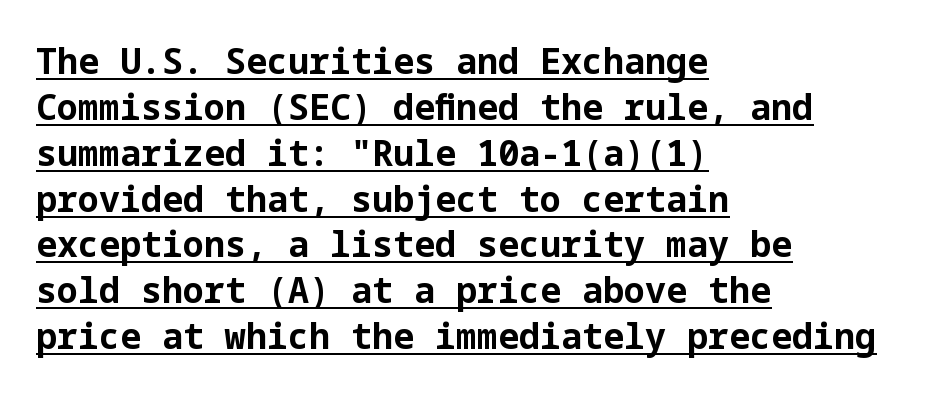
The image shows 35 px bold sans-serif type, upright; set left-aligned, normal line spacing (1.31x), normal letter spacing, underlined; low stroke contrast and a medium x-height.
